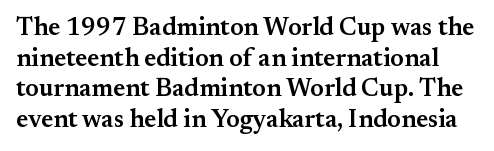
Every stem runs plumb, perpendicular to the baseline. The baseline area is clear. Nothing unusual about the tracking: characters are spaced as the font intends. The strokes are fattened partway — semibold, not bold.
